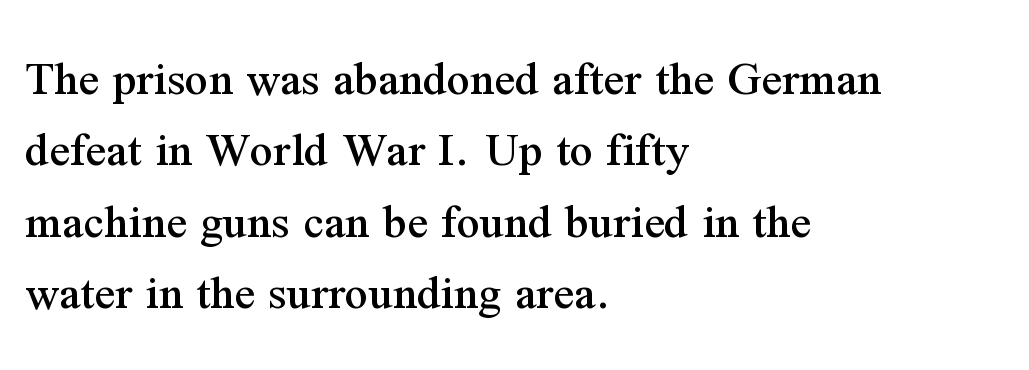
The image shows 51 px serif type, upright; set left-aligned, normal line spacing (1.4x), normal letter spacing, not underlined; medium stroke contrast and a medium x-height.
